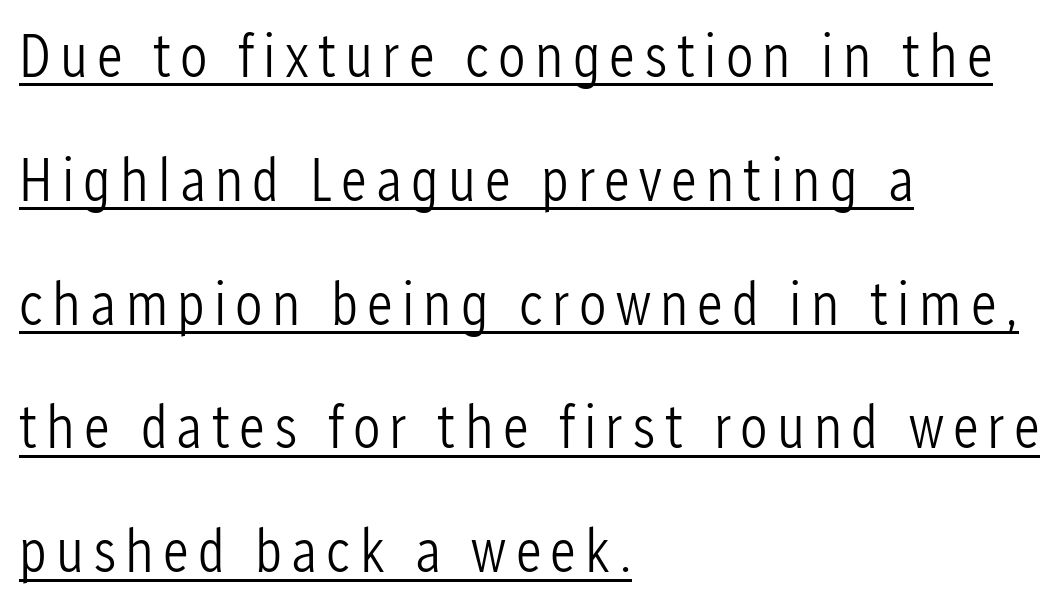
{"serif": "no", "italic": "no", "bold": "no", "weight": "light", "width": "condensed", "stroke_contrast": "low", "x_height": "medium", "monospaced": "no", "underline": "yes", "align": "left", "line_spacing": "loose", "line_spacing_ratio": 2.03, "glyph_px": 61}
